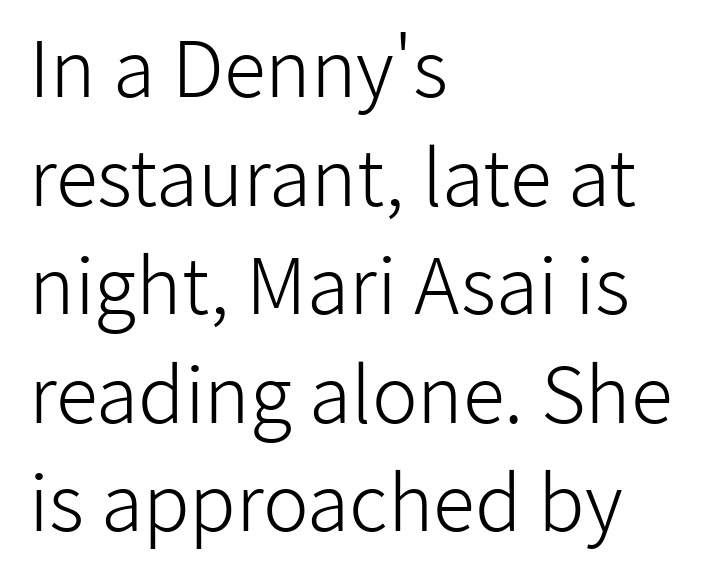
The paragraph has a hard left edge and a soft right edge. The face used here is a sans, in the tradition of grotesques and geometrics. Unbolded letterforms with no extra heft. These lines sit exactly where default settings would place them. The letters stand upright; this is a roman face.
